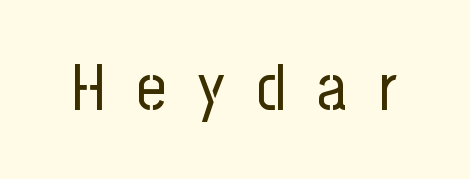
The rendering uses natural spacing where letterforms have individual widths. The specimen reads as upright at a glance. In terms of letterform style, serifs are entirely absent. Someone cranked the tracking dial way up on this one.
